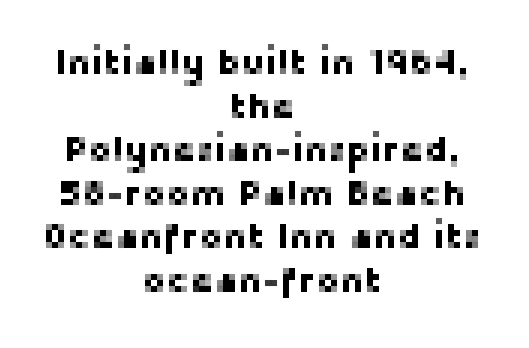
The image shows 36 px sans-serif type, upright; set centered, line spacing 1.21x, normal letter spacing, not underlined; low stroke contrast and a medium x-height.
